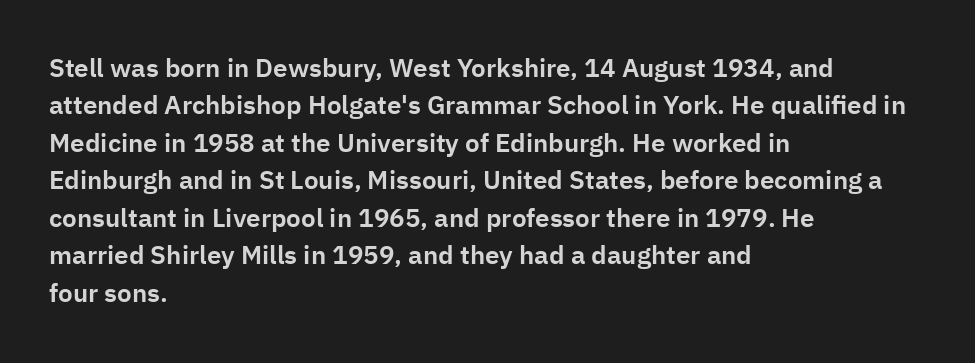
A typesetter would call this zero additional tracking. The string is rendered with underlining switched off. Reading down the block, your eye returns to a fixed left position each line. The lines sit at an ordinary, default distance from one another.
